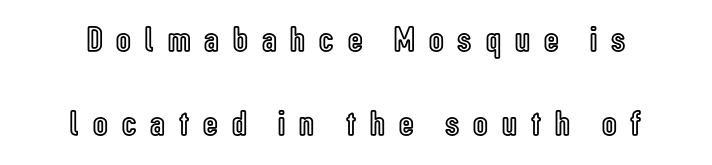
The image shows 36 px condensed type, upright; set loose line spacing (2.32x), unusually wide letter spacing (+0.39 em), not underlined; a medium x-height.
